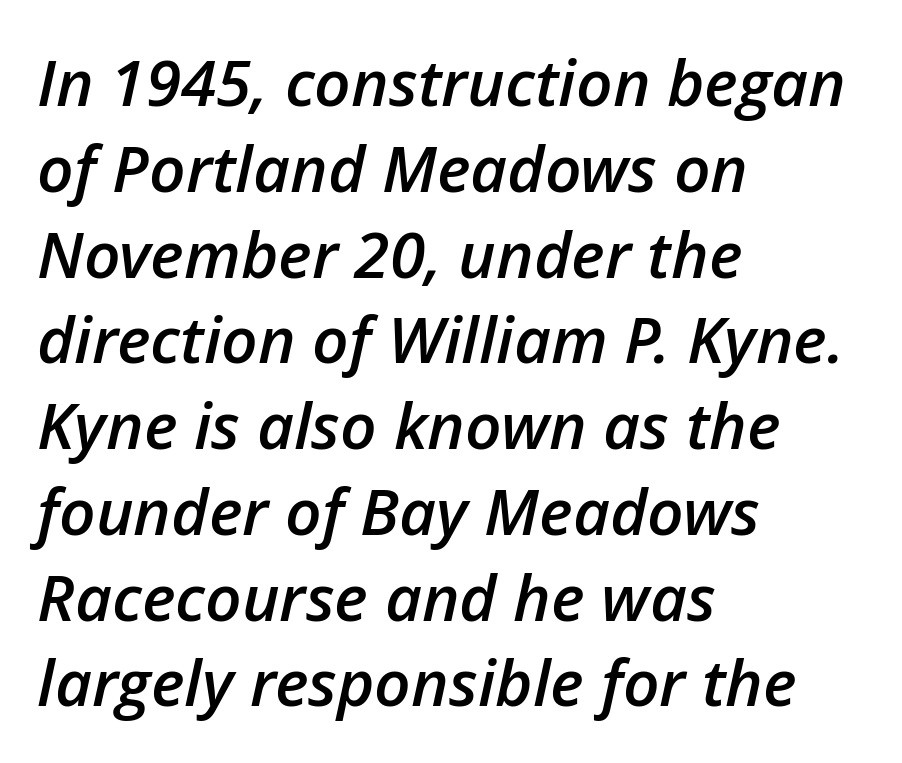
Quick note: interline space is typical. These lines stack with their left ends in a neat column. Honestly, the letter spacing is just normal — you wouldn't notice it. Weight check: semibold — heavier than regular, not quite bold. You can tell it's italic because the verticals aren't actually vertical. The face used here is proportionally spaced, like ordinary book or web type.
